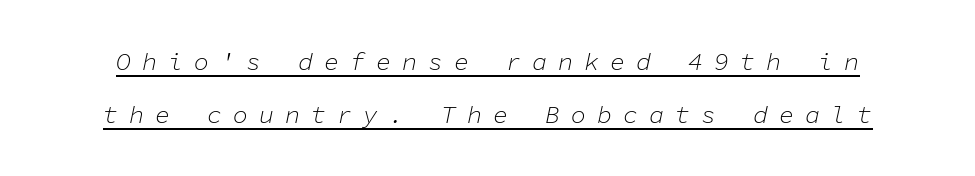
Summary of vertical rhythm: relaxed, with wide interline spacing. Counters stay open thanks to moderate or lighter strokes. In terms of letterspacing, this is a distinctly airy, spread setting. In terms of posture, this sample is oblique. Notice how a bar underscores the lettering throughout.
